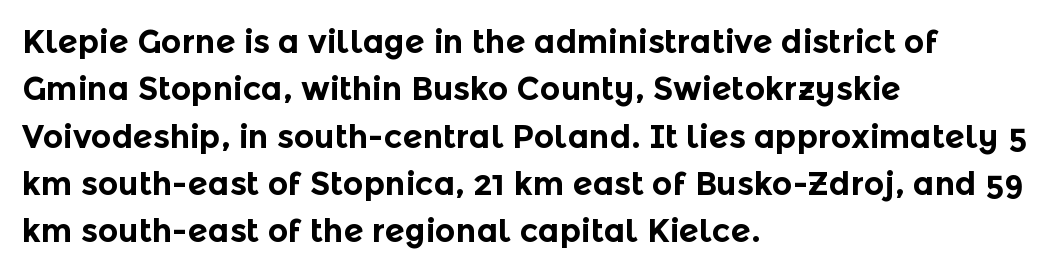
{"serif": "no", "italic": "no", "bold": "yes", "weight": "bold", "width": "normal", "x_height": "medium", "monospaced": "no", "underline": "no", "align": "left", "line_spacing": "normal", "line_spacing_ratio": 1.48, "letter_spacing": "normal", "letter_spacing_em": 0.0, "glyph_px": 32}
